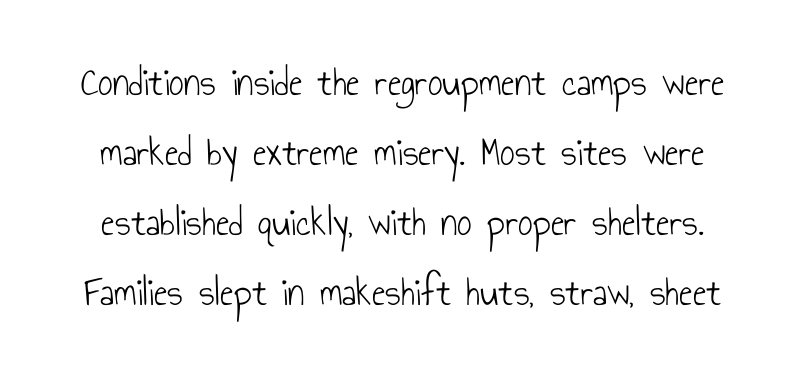
Q: Is the text bold? A: No.
Q: Is the text italic (slanted)? A: No, it is upright.
Q: Is the typeface a serif or a sans-serif typeface? A: Sans-serif.
Q: Is the text underlined? A: No.
Q: Is the spacing between letters normal or unusually wide? A: Normal.
Q: Width (condensed, normal, or wide)? A: Condensed.
Q: Stroke contrast? A: Low.
Q: x-height? A: Small.
Q: Monospaced? A: No.
